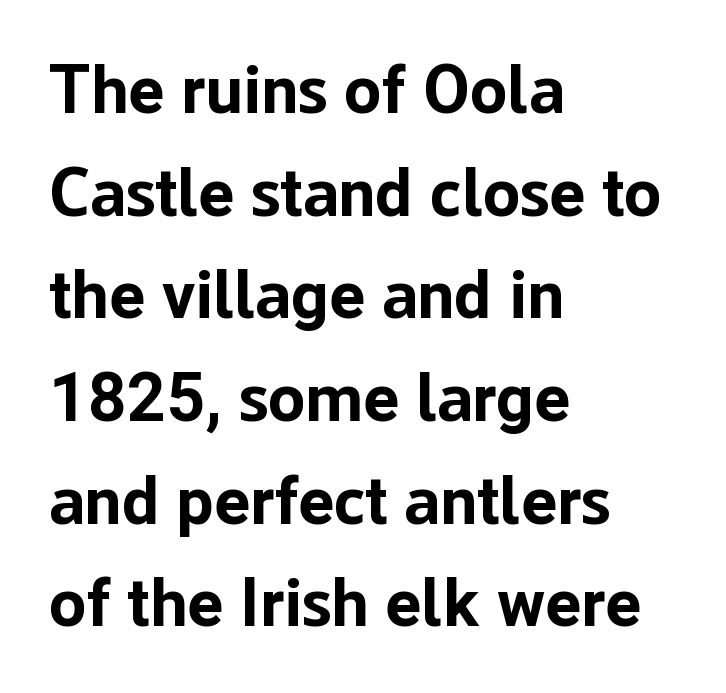
{"serif": "no", "italic": "no", "bold": "yes", "weight": "bold", "width": "normal", "stroke_contrast": "low", "x_height": "medium", "monospaced": "no", "underline": "no", "align": "left", "line_spacing": "normal", "line_spacing_ratio": 1.51, "letter_spacing": "normal", "letter_spacing_em": 0.0, "glyph_px": 68}
